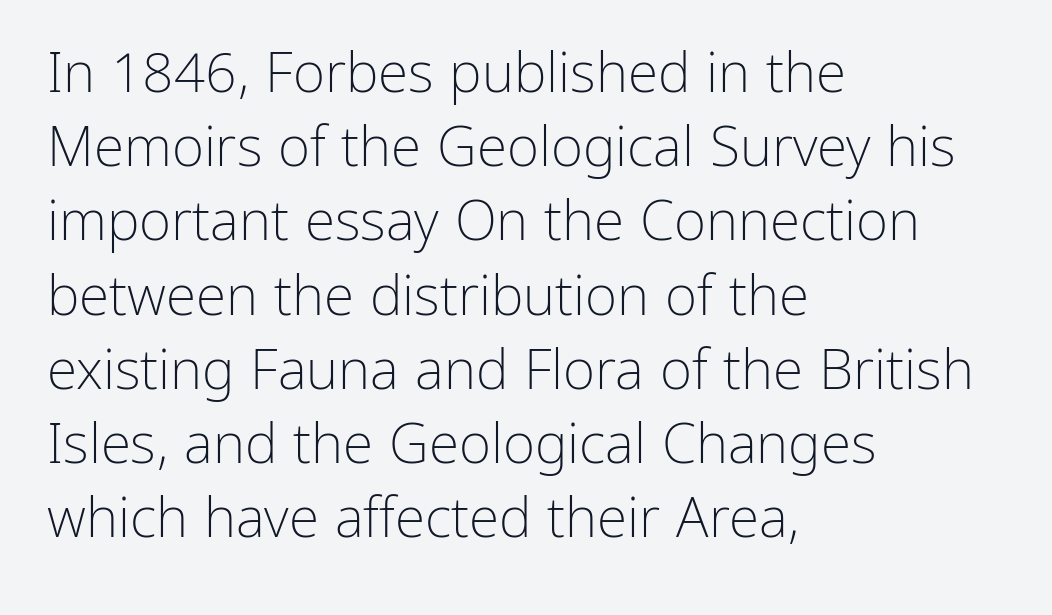
Posture: vertical. The text was rendered using a sans face with plain stroke endings. How are the letters spaced? Ordinarily, with no added tracking. Notice how descenders clear the ascenders below comfortably — that's standard leading. Teacher's note: observe the even left margin — that is flush-left alignment.
